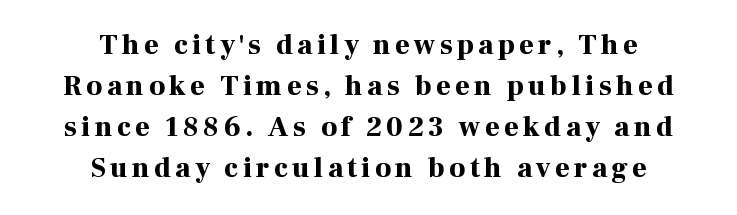
Q: Is the text bold? A: Yes.
Q: Is the text italic (slanted)? A: No, it is upright.
Q: Is the typeface a serif or a sans-serif typeface? A: Serif.
Q: Is the text underlined? A: No.
Q: How is the paragraph aligned? A: Centered.
Q: Is the spacing between lines tight, normal or loose? A: Normal.
Q: Width (condensed, normal, or wide)? A: Normal.
Q: Stroke contrast? A: High.
Q: x-height? A: Medium.
Q: Monospaced? A: No.
